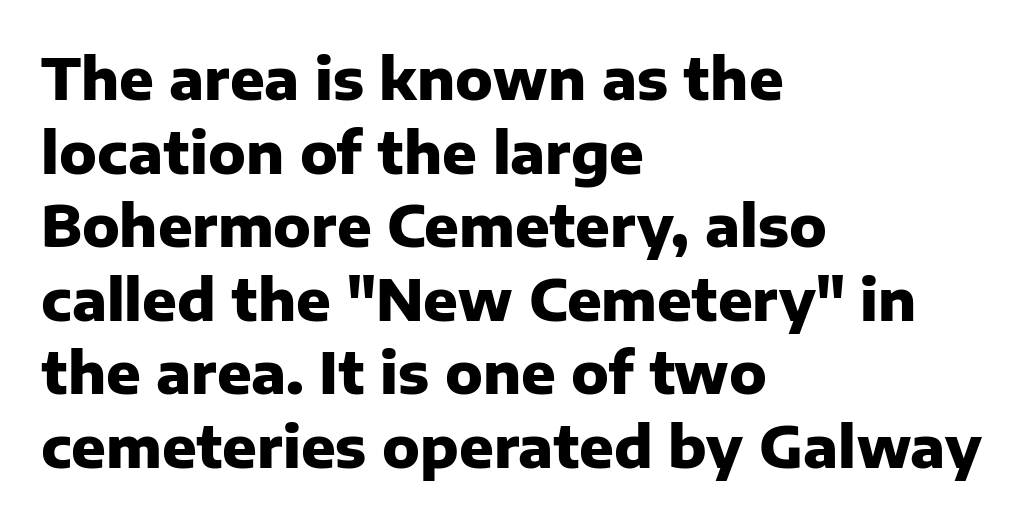
The image shows 57 px heavy sans-serif type, upright; set left-aligned, normal line spacing (1.29x), normal letter spacing, not underlined; low stroke contrast and a medium x-height.
